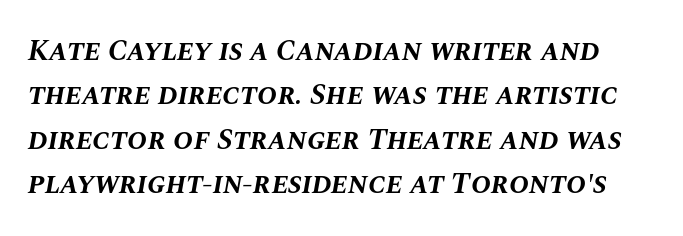
Inter-character spacing is left at the font's built-in metrics. The space directly below the letters is spotless. The characters look thick and weighty, a clear bold. Italic: yes, the glyphs are oblique.
